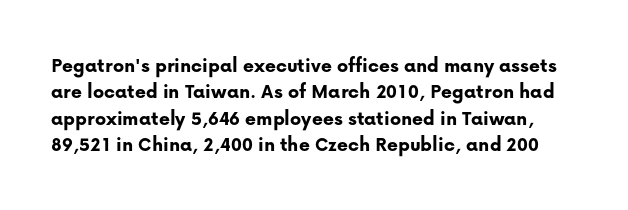
The image shows 21 px bold type, upright; set normal line spacing (1.26x), normal letter spacing, not underlined.
